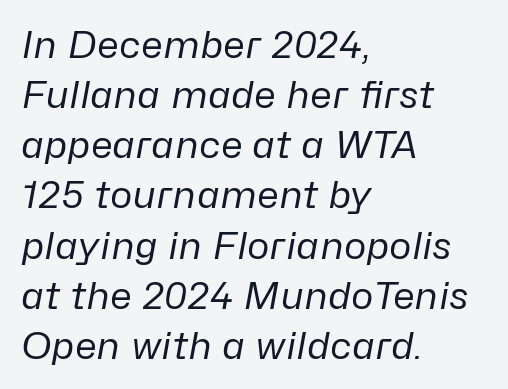
Letters rest on an invisible, unmarked baseline. It's the slanting kind of type. These lines stack with their left ends in a neat column. A typesetter would call this proportional, since set widths differ per character.
